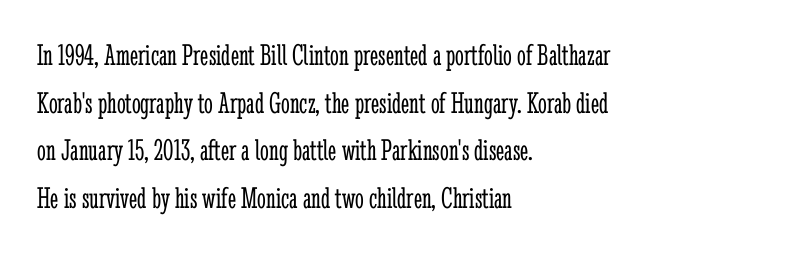
Q: Is the text bold? A: No.
Q: Is the text italic (slanted)? A: No, it is upright.
Q: Is the typeface a serif or a sans-serif typeface? A: Serif.
Q: Is the text underlined? A: No.
Q: How is the paragraph aligned? A: Left-aligned.
Q: Is the spacing between letters normal or unusually wide? A: Normal.
Q: Is the spacing between lines tight, normal or loose? A: Normal.
Q: Width (condensed, normal, or wide)? A: Condensed.
Q: Stroke contrast? A: Low.
Q: x-height? A: Medium.
Q: Monospaced? A: No.
